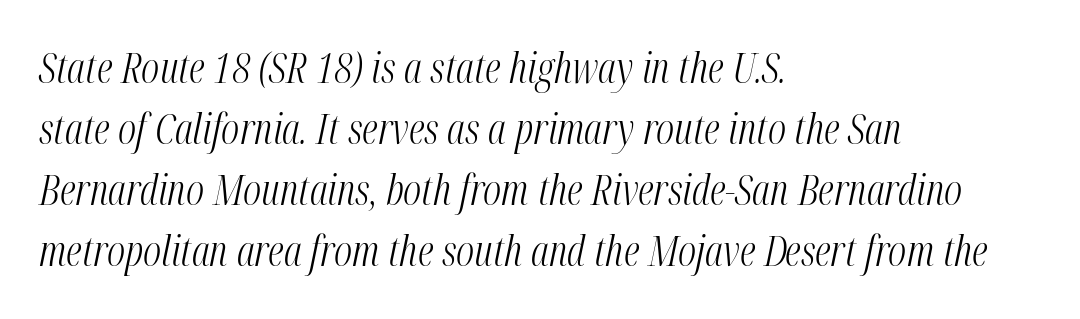
Q: Is the text bold? A: No.
Q: Is the text italic (slanted)? A: Yes, it leans right by about 12 degrees.
Q: Is the text underlined? A: No.
Q: How is the paragraph aligned? A: Left-aligned.
Q: Is the spacing between letters normal or unusually wide? A: Normal.
Q: Is the spacing between lines tight, normal or loose? A: Normal.
Q: Width (condensed, normal, or wide)? A: Condensed.
Q: Stroke contrast? A: Medium.
Q: x-height? A: Medium.
Q: Monospaced? A: No.
